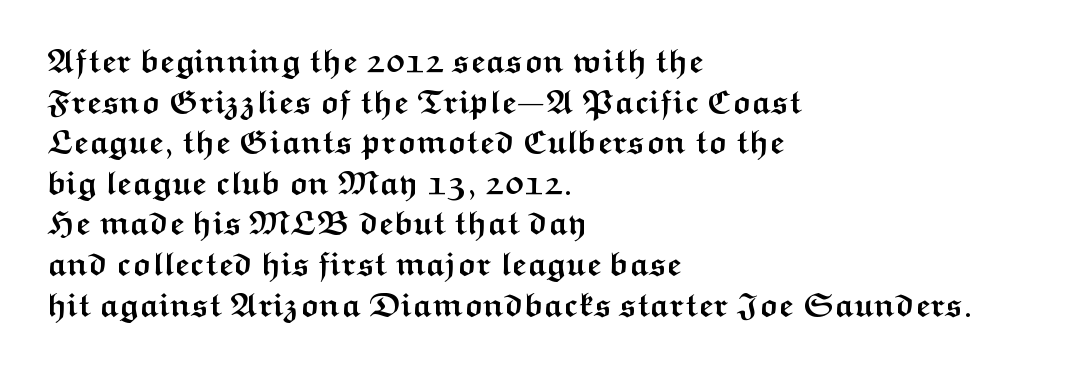
The image shows 33 px semibold, wide sans-serif type, upright; set left-aligned, line spacing 1.23x, normal letter spacing, not underlined; medium stroke contrast and a medium x-height.
